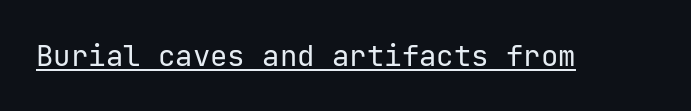
Q: Is the text bold? A: No.
Q: Is the text italic (slanted)? A: No, it is upright.
Q: Is the typeface a serif or a sans-serif typeface? A: Sans-serif.
Q: Is the text underlined? A: Yes.
Q: Is the spacing between letters normal or unusually wide? A: Normal.
Q: Width (condensed, normal, or wide)? A: Normal.
Q: Stroke contrast? A: Low.
Q: x-height? A: Medium.
